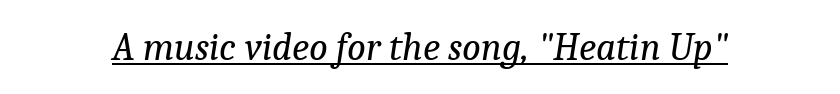
This is underlined copy, the kind a proofreader might mark for attention. Nothing unusual about the tracking: characters are spaced as the font intends. An italicized treatment has been applied to the whole sample. The weight would be labelled regular, book, light, or lighter still. Think of a printed novel: that variable character pitch is what you see here. Type style note: has serifs.
